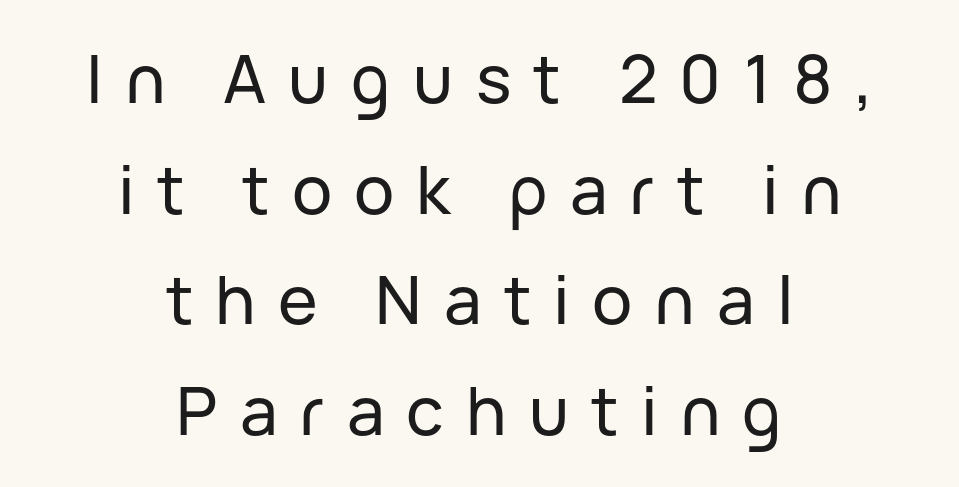
Q: Is the text italic (slanted)? A: No, it is upright.
Q: Is the typeface a serif or a sans-serif typeface? A: Sans-serif.
Q: Is the text underlined? A: No.
Q: How is the paragraph aligned? A: Centered.
Q: Is the spacing between letters normal or unusually wide? A: Unusually wide.
Q: Is the spacing between lines tight, normal or loose? A: Normal.
Q: Width (condensed, normal, or wide)? A: Normal.
Q: Stroke contrast? A: Low.
Q: x-height? A: Medium.
Q: Monospaced? A: No.
